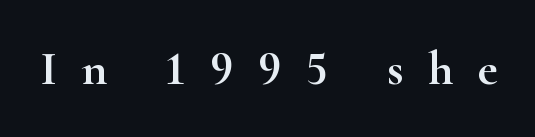
{"serif": "yes", "italic": "no", "width": "wide", "stroke_contrast": "high", "x_height": "small", "monospaced": "no", "underline": "no", "letter_spacing": "wide", "letter_spacing_em": 0.49, "glyph_px": 49}
